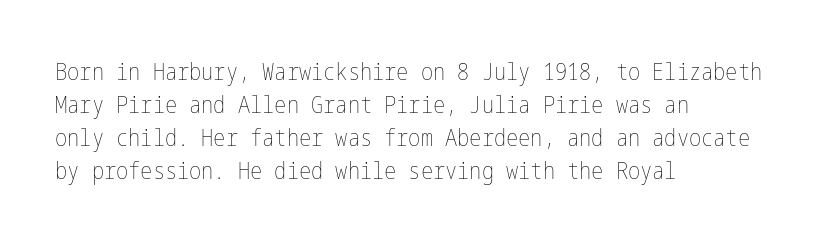
Honestly, the row spacing looks completely unremarkable. Caption: face not bold, strokes unweighted. Posture: vertical. This rendering features lettering with no underline. The setting favours the left margin, as ordinary paragraphs usually do.
